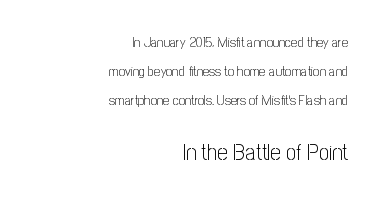
Q: Is the text bold? A: No.
Q: Is the text italic (slanted)? A: No, it is upright.
Q: Is the text underlined? A: No.
Q: How is the paragraph aligned? A: Right-aligned.
Q: Is the spacing between letters normal or unusually wide? A: Normal.
Q: Is the spacing between lines tight, normal or loose? A: Loose.
Q: Which block of text is set in a larger size, the first (top) or the second (bottom)? A: The second (bottom) one.
